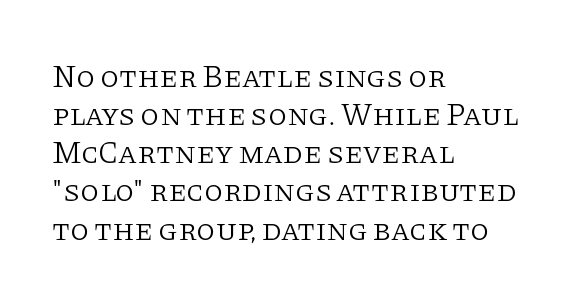
The image shows 31 px light serif type, upright; set left-aligned, line spacing 1.23x, normal letter spacing, not underlined; low stroke contrast and a large x-height.
